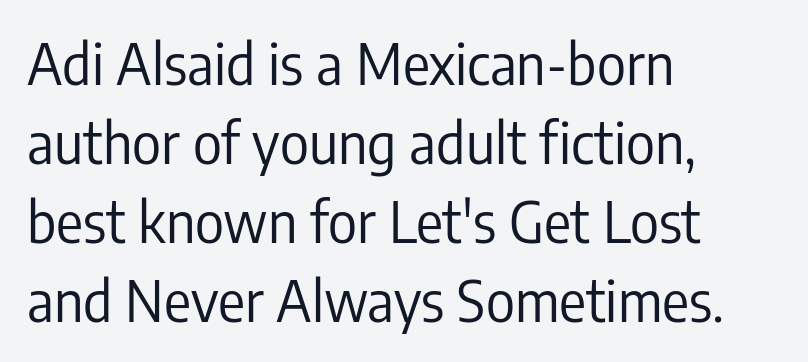
{"serif": "no", "italic": "no", "bold": "no", "weight": "regular", "width": "condensed", "stroke_contrast": "low", "x_height": "medium", "monospaced": "no", "underline": "no", "align": "left", "line_spacing": "normal", "line_spacing_ratio": 1.41, "letter_spacing": "normal", "letter_spacing_em": 0.0, "glyph_px": 56}
